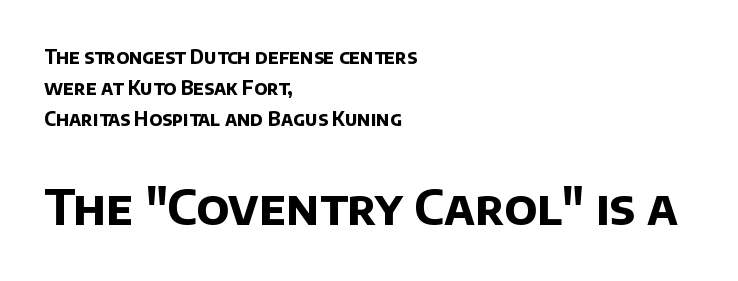
A typesetter would call this proportional, since set widths differ per character. Weight check: bold — yes, fully. The gaps between neighbouring characters are ordinary and unremarkable. Beneath every word, the page is bare. Regarding leading, the lines here are spaced in the standard way. Line starts are locked; line ends wander.
